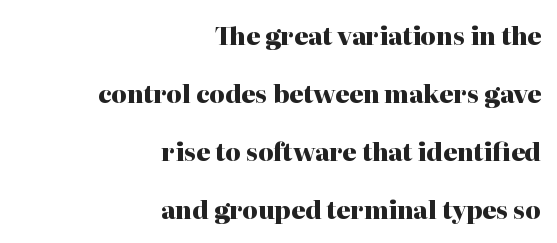
The image shows 24 px bold type, upright; set right-aligned, loose line spacing (2.41x), normal letter spacing, not underlined.
